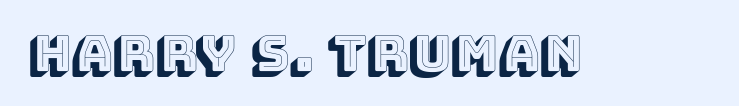
{"italic": "no", "width": "normal", "x_height": "large", "monospaced": "no", "underline": "no", "letter_spacing": "normal", "letter_spacing_em": 0.0, "glyph_px": 50}
